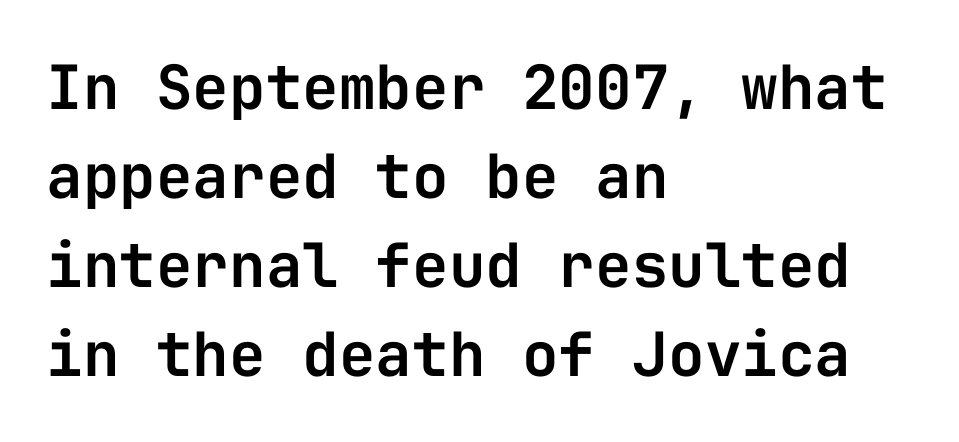
The compositor pushed each line to the left boundary. Honestly, the row spacing looks completely unremarkable. The foot of each line stays bare and open. The rendering keeps characters at their native spacing.
